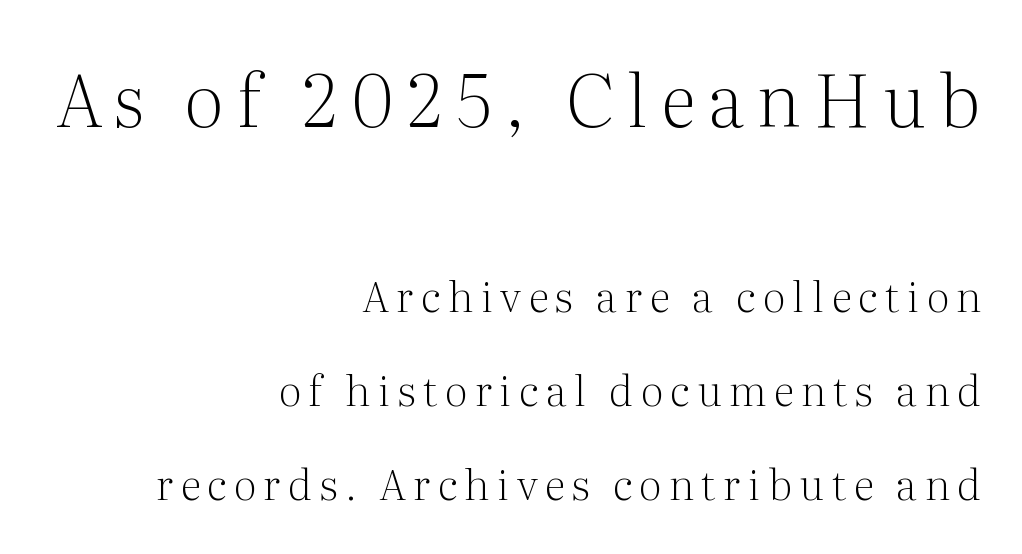
Size contrast runs from large at the top to small at the bottom. It's the straight-up-and-down kind of type. The passage shown is typeset with a serif family. A bare baseline throughout the passage. Note the varied advance widths — an 'i' is clearly narrower than an 'm'. The designer dialed line spacing up above the default.
